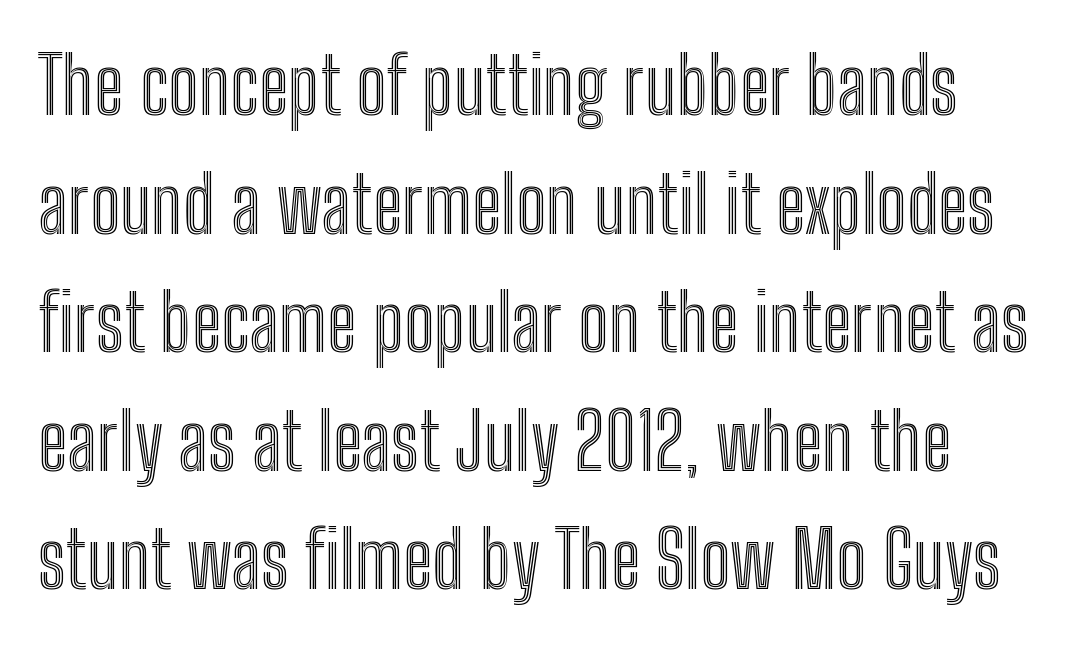
The image shows 78 px condensed type, upright; set normal line spacing (1.52x), normal letter spacing, not underlined; a medium x-height.
